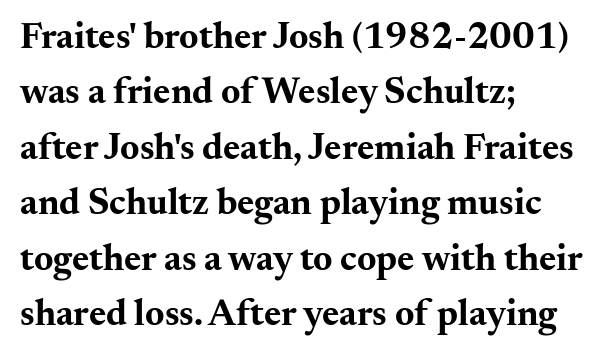
Q: Is the text bold? A: Yes.
Q: Is the text italic (slanted)? A: No, it is upright.
Q: Is the typeface a serif or a sans-serif typeface? A: Serif.
Q: Is the text underlined? A: No.
Q: How is the paragraph aligned? A: Left-aligned.
Q: Is the spacing between letters normal or unusually wide? A: Normal.
Q: Is the spacing between lines tight, normal or loose? A: Normal.
Q: Width (condensed, normal, or wide)? A: Wide.
Q: Stroke contrast? A: Medium.
Q: x-height? A: Small.
Q: Monospaced? A: No.
